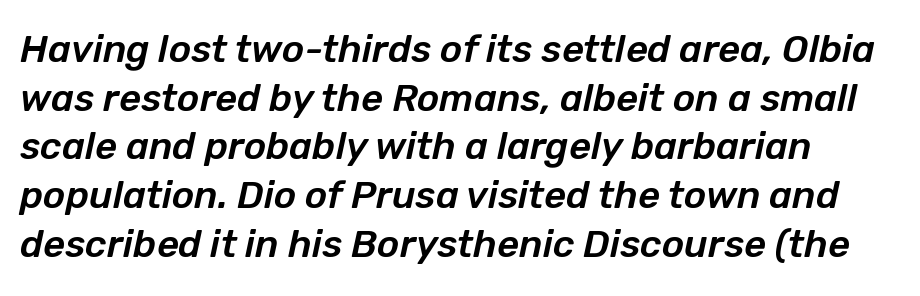
Q: Is the text italic (slanted)? A: Yes, it leans right by about 12 degrees.
Q: Is the text underlined? A: No.
Q: Is the spacing between letters normal or unusually wide? A: Normal.
Q: Is the spacing between lines tight, normal or loose? A: Normal.
Q: Width (condensed, normal, or wide)? A: Normal.
Q: Stroke contrast? A: Low.
Q: x-height? A: Medium.
Q: Monospaced? A: No.
